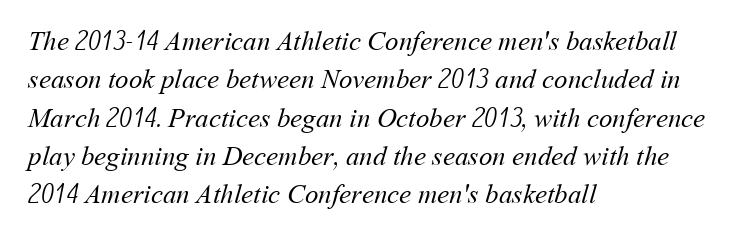
Typeset ragged right — the left edge is the straight one. Clear beneath every line of the passage. Vertically, the passage feels balanced, rows spaced as you'd expect. Letter spacing: default. Bold? No — there's no thickening of the strokes.
